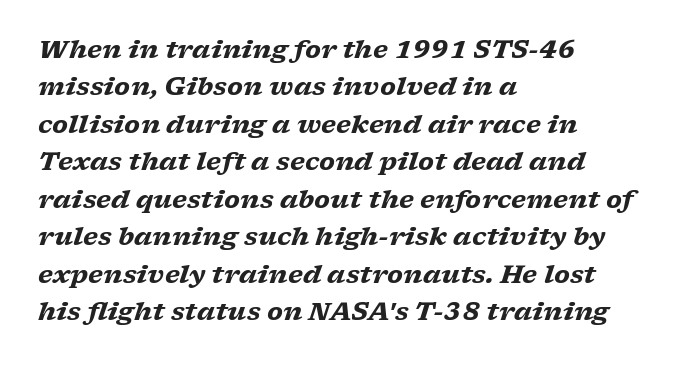
The image shows 25 px bold type, italic (leaning right); set left-aligned, normal line spacing (1.5x), normal letter spacing, not underlined.
